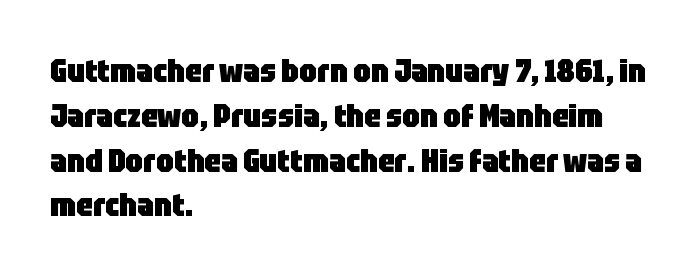
Posture: vertical. Quick note: underline off. Horizontally, the lines are justified to the leading edge only. Normally led — the rows are evenly, conventionally spaced. The passage shown is typeset with a sans-serif family.
